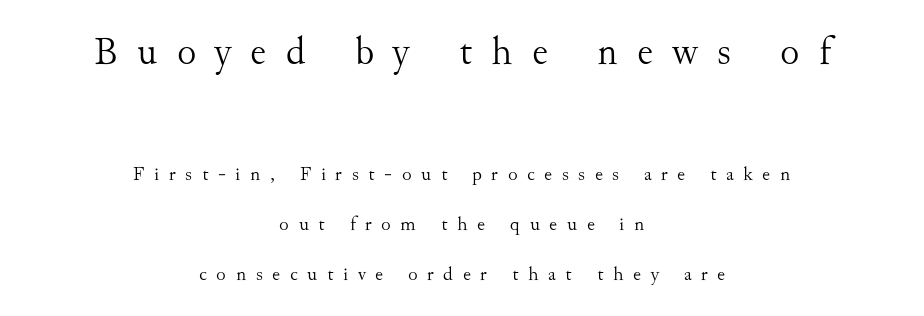
This is the regular roman posture of the typeface. Is this a sans? No — the strokes have serifs. The passage shown is typed in a proportional face where columns would drift. The zone under the glyphs is completely vacant.
